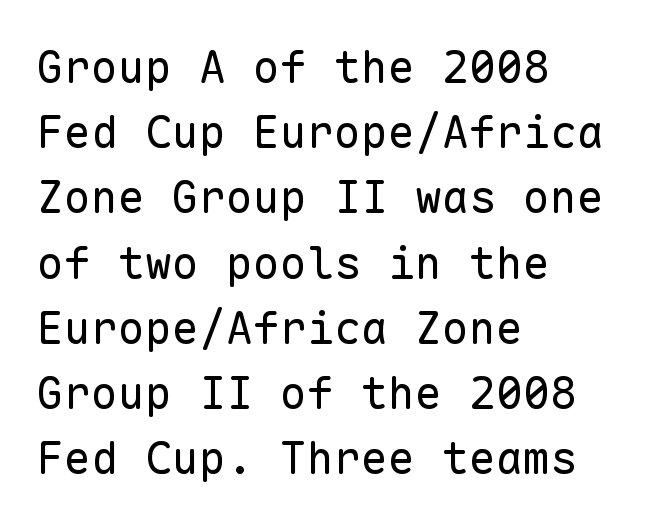
The face used here is monospaced, like something from a code editor. The font is comparable to plain body text, perhaps lighter. Descender tails drop into unmarked territory. Honestly, the row spacing looks completely unremarkable. The horizontal fit of the characters is conventional and even. Posture: straight, roman, zero tilt.
